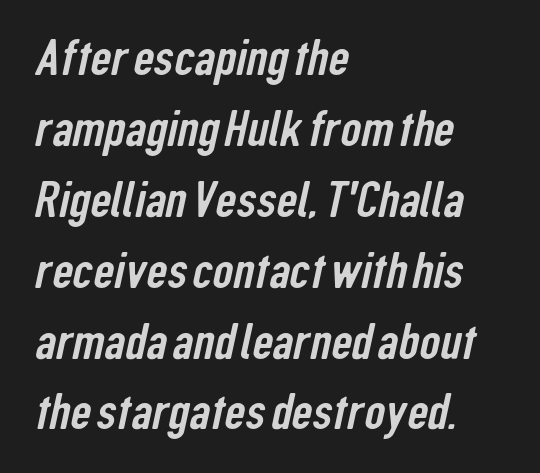
{"serif": "no", "width": "condensed", "stroke_contrast": "low", "x_height": "medium", "monospaced": "no", "underline": "no", "align": "left", "line_spacing": "normal", "line_spacing_ratio": 1.39, "letter_spacing": "normal", "letter_spacing_em": 0.0, "glyph_px": 51}
